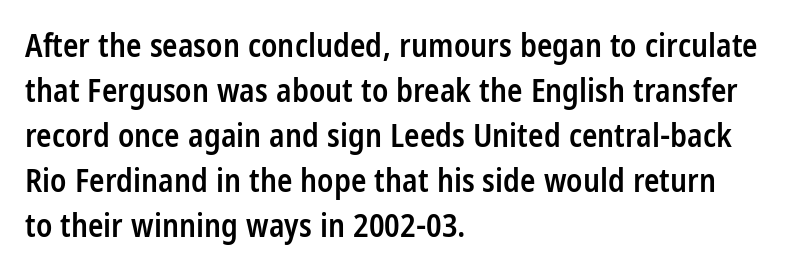
The image shows 32 px semibold, condensed sans-serif type, upright; set left-aligned, normal line spacing (1.41x), normal letter spacing, not underlined; low stroke contrast and a large x-height.
